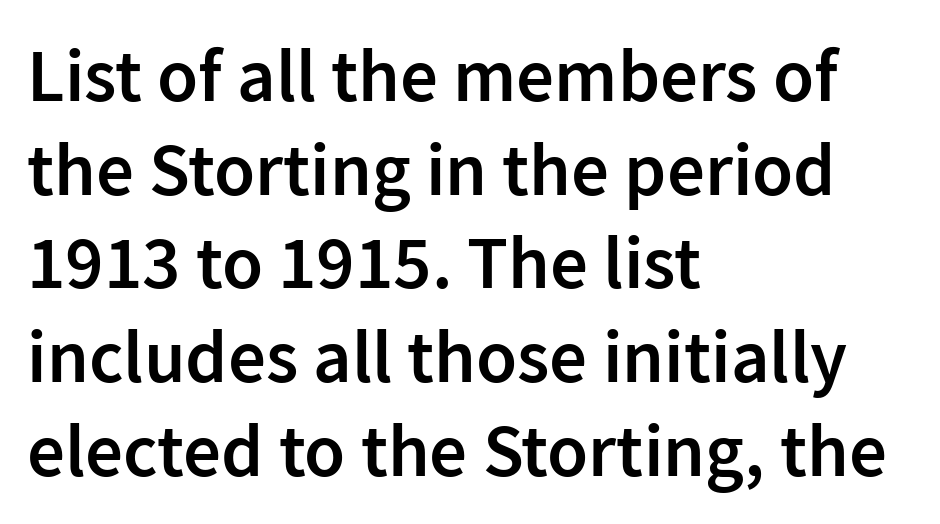
Q: Is the text bold? A: Semi-bold.
Q: Is the text italic (slanted)? A: No, it is upright.
Q: Is the typeface a serif or a sans-serif typeface? A: Sans-serif.
Q: Is the text underlined? A: No.
Q: How is the paragraph aligned? A: Left-aligned.
Q: Is the spacing between letters normal or unusually wide? A: Normal.
Q: Is the spacing between lines tight, normal or loose? A: Normal.
Q: Width (condensed, normal, or wide)? A: Normal.
Q: Stroke contrast? A: Low.
Q: x-height? A: Medium.
Q: Monospaced? A: No.
